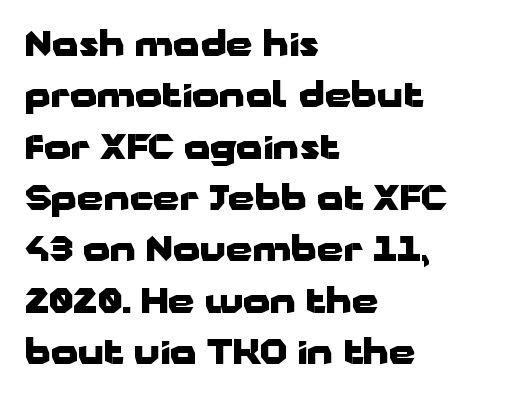
{"serif": "no", "italic": "no", "bold": "yes", "weight": "heavy", "width": "wide", "stroke_contrast": "low", "x_height": "medium", "monospaced": "no", "underline": "no", "align": "left", "line_spacing": "normal", "line_spacing_ratio": 1.51, "letter_spacing": "normal", "letter_spacing_em": 0.0, "glyph_px": 34}
